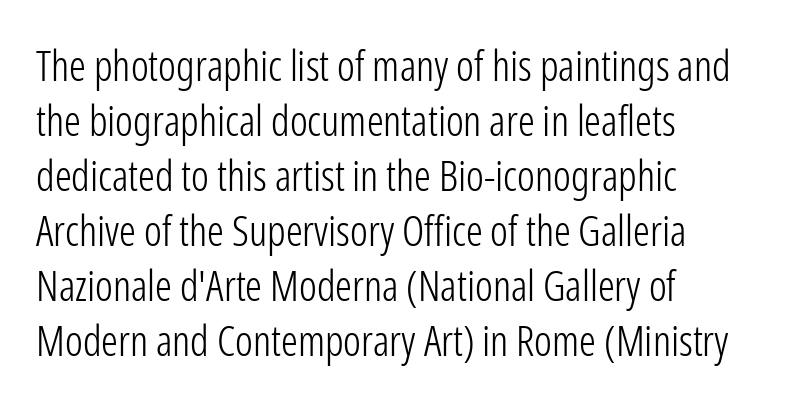
Q: Is the text bold? A: No.
Q: Is the text italic (slanted)? A: No, it is upright.
Q: Is the typeface a serif or a sans-serif typeface? A: Sans-serif.
Q: Is the text underlined? A: No.
Q: How is the paragraph aligned? A: Left-aligned.
Q: Is the spacing between letters normal or unusually wide? A: Normal.
Q: Is the spacing between lines tight, normal or loose? A: Normal.
Q: Width (condensed, normal, or wide)? A: Condensed.
Q: Stroke contrast? A: Low.
Q: x-height? A: Medium.
Q: Monospaced? A: No.
